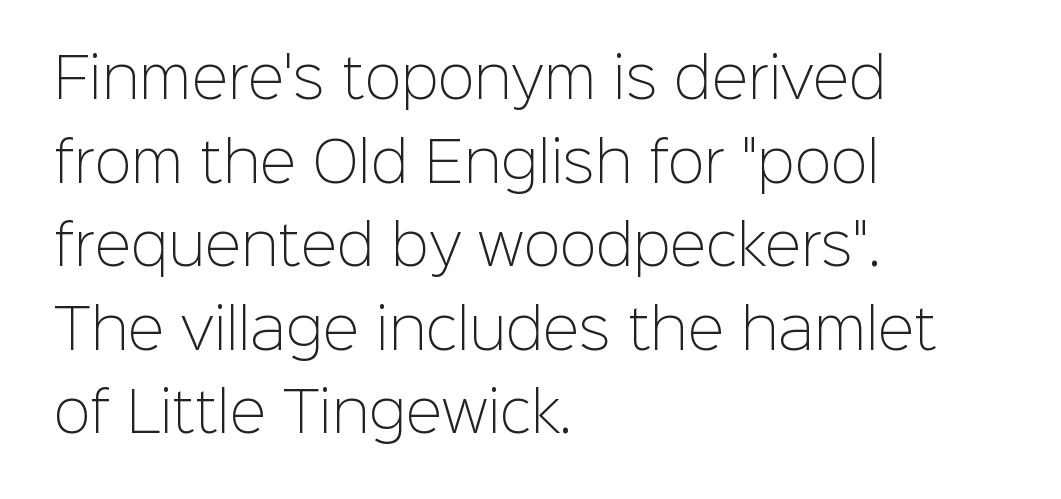
{"serif": "no", "italic": "no", "bold": "no", "weight": "light", "width": "normal", "stroke_contrast": "low", "x_height": "medium", "monospaced": "no", "underline": "no", "align": "left", "line_spacing": "normal", "line_spacing_ratio": 1.52, "letter_spacing": "normal", "letter_spacing_em": 0.0, "glyph_px": 55}
